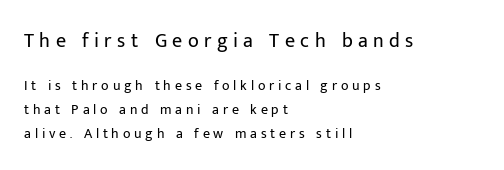
Q: Is the text bold? A: No.
Q: Is the text italic (slanted)? A: No, it is upright.
Q: Is the text underlined? A: No.
Q: How is the paragraph aligned? A: Left-aligned.
Q: Is the spacing between letters normal or unusually wide? A: Unusually wide.
Q: Is the spacing between lines tight, normal or loose? A: Normal.
Q: Which block of text is set in a larger size, the first (top) or the second (bottom)? A: The first (top) one.
